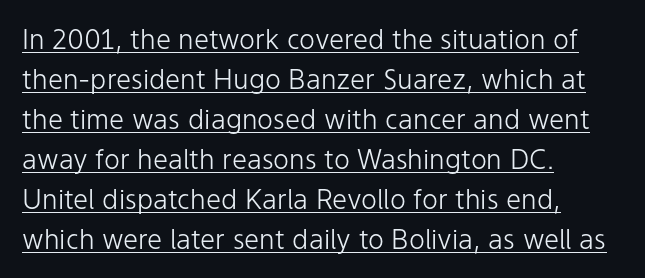
Q: Is the text bold? A: No.
Q: Is the text italic (slanted)? A: No, it is upright.
Q: Is the text underlined? A: Yes.
Q: How is the paragraph aligned? A: Left-aligned.
Q: Is the spacing between letters normal or unusually wide? A: Normal.
Q: Is the spacing between lines tight, normal or loose? A: Normal.
